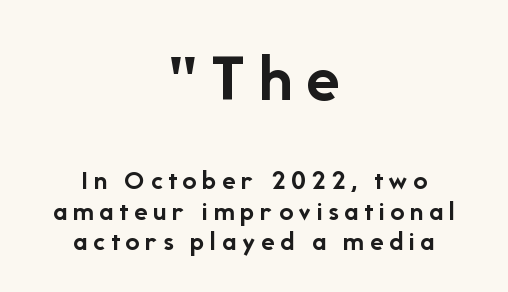
{"serif": "no", "italic": "no", "bold": "yes", "weight": "semibold", "width": "normal", "stroke_contrast": "low", "x_height": "medium", "monospaced": "no", "underline": "no", "align": "center", "line_spacing": "tight", "line_spacing_ratio": 1.09, "letter_spacing": "wide", "letter_spacing_em": 0.2, "larger_block": "first", "size_ratio": 2.46, "glyph_px": 69}
